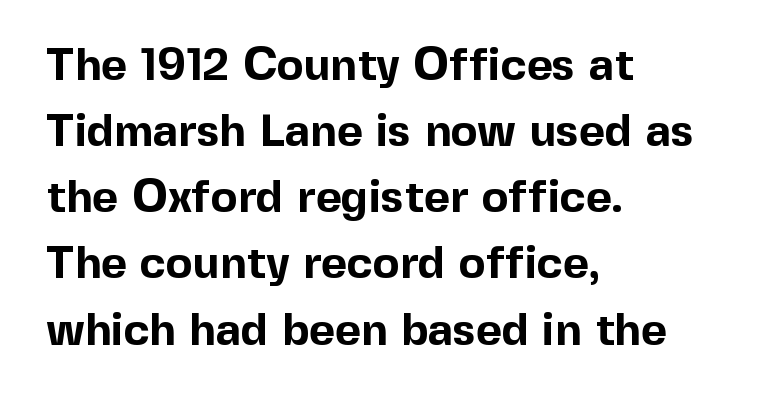
Q: Is the text bold? A: Yes.
Q: Is the text italic (slanted)? A: No, it is upright.
Q: Is the typeface a serif or a sans-serif typeface? A: Sans-serif.
Q: Is the text underlined? A: No.
Q: How is the paragraph aligned? A: Left-aligned.
Q: Is the spacing between letters normal or unusually wide? A: Normal.
Q: Is the spacing between lines tight, normal or loose? A: Normal.
Q: Width (condensed, normal, or wide)? A: Normal.
Q: x-height? A: Medium.
Q: Monospaced? A: No.
